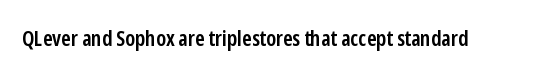
{"italic": "no", "bold": "semi", "underline": "no", "letter_spacing": "normal", "letter_spacing_em": 0.0, "glyph_px": 22}
